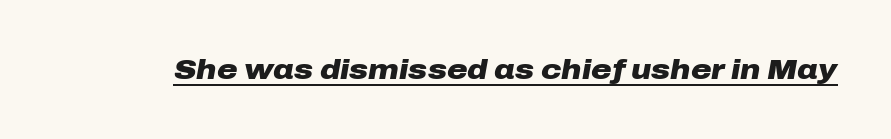
The image shows 28 px heavy, wide type, italic (leaning right); set normal letter spacing, underlined; low stroke contrast and a medium x-height.
